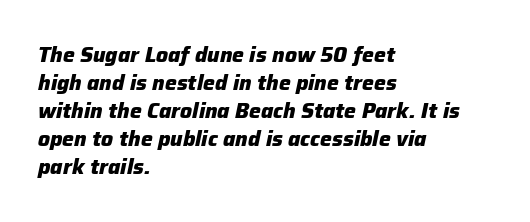
If you drew a ruler down the left edge, every line would touch it. If you measured baseline to baseline, you'd find a middling distance. Plenty of ink on the page — the face is bold. Underline: absent. Default kerning and tracking; the words read as compact shapes. If you drew a line through each stem, it would be angled.
